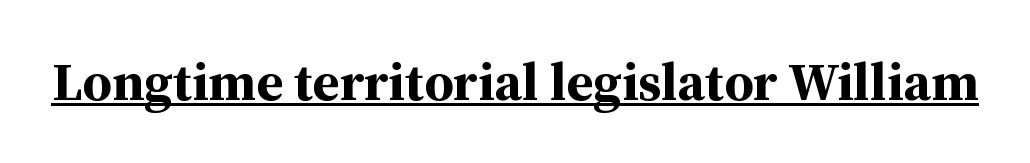
The image shows 54 px bold serif type, upright; set normal letter spacing, underlined; medium stroke contrast and a medium x-height.
